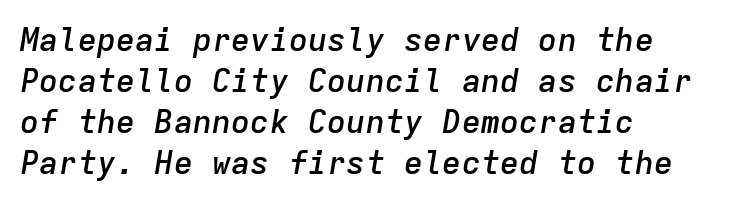
Q: Is the text bold? A: Semi-bold.
Q: Is the text italic (slanted)? A: Yes, it leans right by about 9 degrees.
Q: Is the text underlined? A: No.
Q: How is the paragraph aligned? A: Left-aligned.
Q: Is the spacing between letters normal or unusually wide? A: Normal.
Q: Is the spacing between lines tight, normal or loose? A: Normal.
Q: Width (condensed, normal, or wide)? A: Normal.
Q: Stroke contrast? A: Low.
Q: x-height? A: Medium.
Q: Monospaced? A: Yes.
